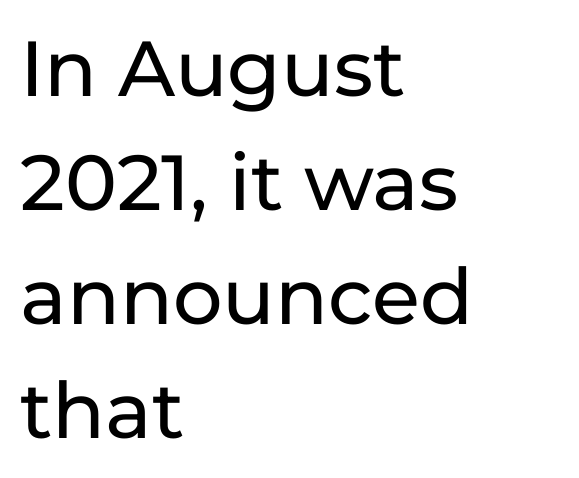
Q: Is the text italic (slanted)? A: No, it is upright.
Q: Is the typeface a serif or a sans-serif typeface? A: Sans-serif.
Q: Is the text underlined? A: No.
Q: How is the paragraph aligned? A: Left-aligned.
Q: Is the spacing between letters normal or unusually wide? A: Normal.
Q: Is the spacing between lines tight, normal or loose? A: Normal.
Q: Width (condensed, normal, or wide)? A: Normal.
Q: Stroke contrast? A: Low.
Q: x-height? A: Medium.
Q: Monospaced? A: No.
